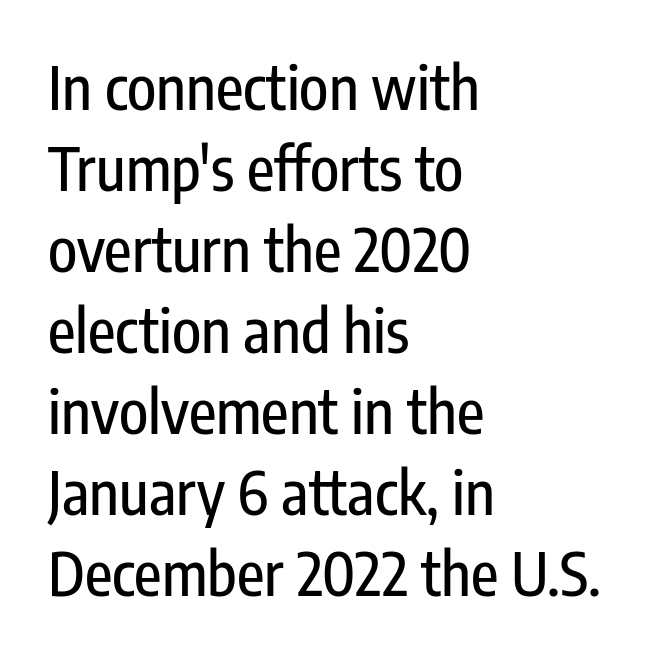
The image shows 60 px condensed sans-serif type, upright; set left-aligned, normal line spacing (1.35x), normal letter spacing, not underlined; low stroke contrast and a medium x-height.
